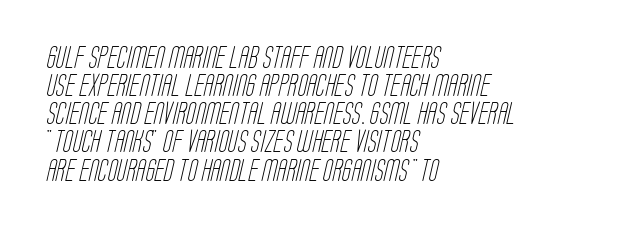
The image shows 22 px text type; set left-aligned, normal line spacing (1.28x), normal letter spacing, not underlined.
